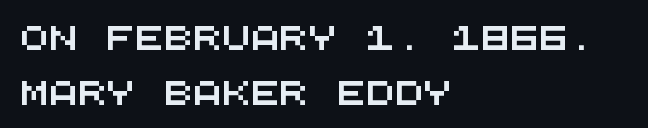
Q: Is the text underlined? A: No.
Q: How is the paragraph aligned? A: Left-aligned.
Q: Is the spacing between letters normal or unusually wide? A: Normal.
Q: Is the spacing between lines tight, normal or loose? A: Loose.
